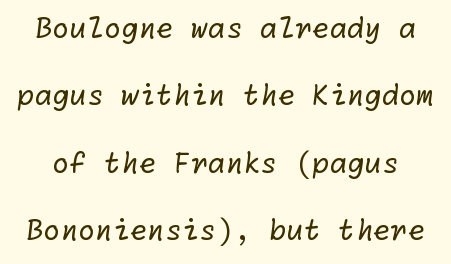
{"serif": "no", "bold": "no", "weight": "regular", "width": "normal", "stroke_contrast": "low", "x_height": "medium", "underline": "no", "line_spacing": "loose", "line_spacing_ratio": 2.41, "letter_spacing": "normal", "letter_spacing_em": 0.0, "glyph_px": 28}
